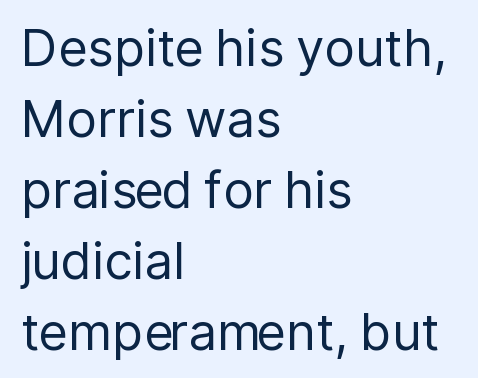
Q: Is the text bold? A: No.
Q: Is the text italic (slanted)? A: No, it is upright.
Q: Is the typeface a serif or a sans-serif typeface? A: Sans-serif.
Q: Is the text underlined? A: No.
Q: How is the paragraph aligned? A: Left-aligned.
Q: Is the spacing between letters normal or unusually wide? A: Normal.
Q: Is the spacing between lines tight, normal or loose? A: Normal.
Q: Width (condensed, normal, or wide)? A: Normal.
Q: Stroke contrast? A: Low.
Q: x-height? A: Medium.
Q: Monospaced? A: No.
